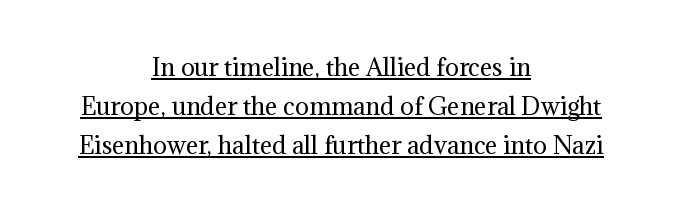
{"italic": "no", "bold": "no", "underline": "yes", "align": "center", "line_spacing": "normal", "line_spacing_ratio": 1.7, "letter_spacing": "normal", "letter_spacing_em": 0.0, "glyph_px": 23}
